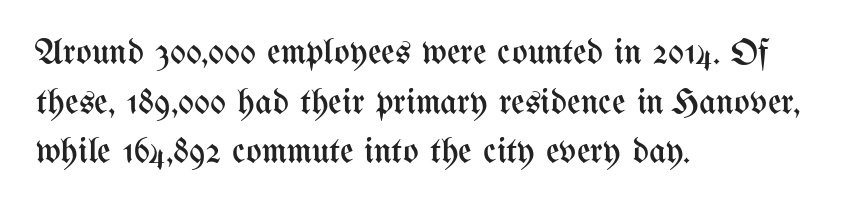
The strokes carry an ordinary text weight at most. Left-aligned paragraph, ragged on the right. Compared with typical body copy, the letter spacing here is the same. The rendering uses natural spacing where letterforms have individual widths.
